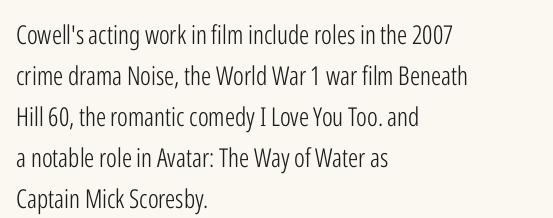
The words here are not underlined. Unbolded letterforms with no extra heft. Quick note: interline space is typical. These lines stack with their left ends in a neat column. Ordinary non-slanted type is in use. Here the glyphs are tracked normally, forming tight word shapes.
